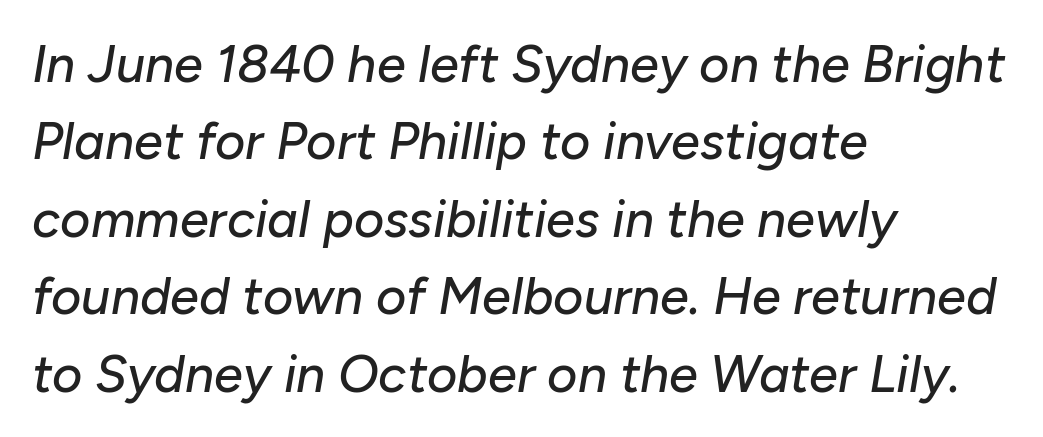
The image shows 52 px text type, italic (leaning right); set left-aligned, normal line spacing (1.49x), normal letter spacing, not underlined; low stroke contrast and a medium x-height.
